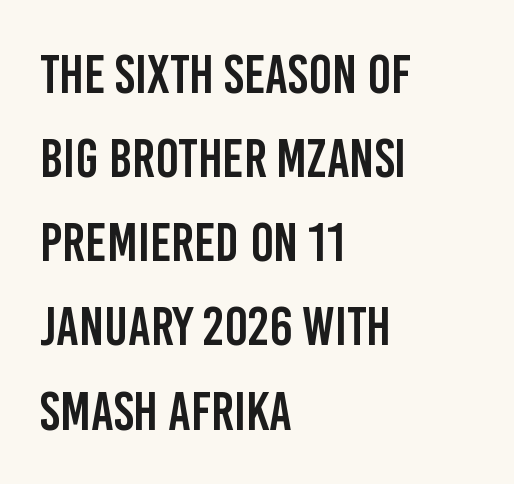
The image shows 55 px condensed sans-serif type, upright; set left-aligned, normal line spacing (1.53x), normal letter spacing, not underlined; low stroke contrast and a large x-height.
